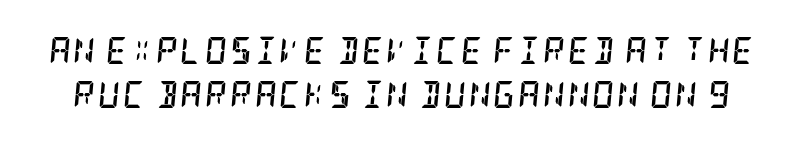
{"italic": "yes", "lean": "right", "slant_degrees": 5, "bold": "yes", "underline": "no", "line_spacing": "normal", "line_spacing_ratio": 1.62, "glyph_px": 27}
